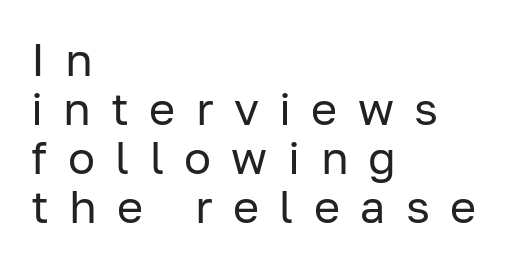
Q: Is the text bold? A: No.
Q: Is the text italic (slanted)? A: No, it is upright.
Q: Is the typeface a serif or a sans-serif typeface? A: Sans-serif.
Q: Is the text underlined? A: No.
Q: How is the paragraph aligned? A: Left-aligned.
Q: Is the spacing between letters normal or unusually wide? A: Unusually wide.
Q: Is the spacing between lines tight, normal or loose? A: Tight.
Q: Width (condensed, normal, or wide)? A: Normal.
Q: Stroke contrast? A: Low.
Q: x-height? A: Medium.
Q: Monospaced? A: No.
